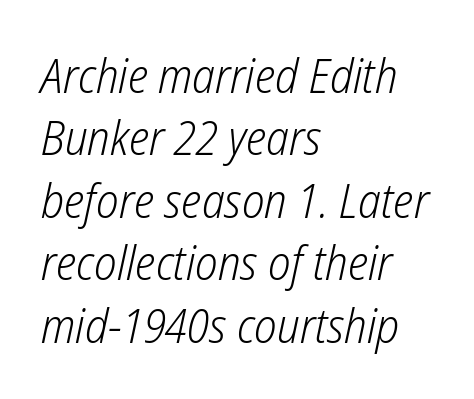
{"italic": "yes", "lean": "right", "slant_degrees": 12, "bold": "no", "weight": "light", "width": "condensed", "stroke_contrast": "low", "x_height": "medium", "monospaced": "no", "underline": "no", "align": "left", "line_spacing": "normal", "line_spacing_ratio": 1.3, "letter_spacing": "normal", "letter_spacing_em": 0.0, "glyph_px": 48}
